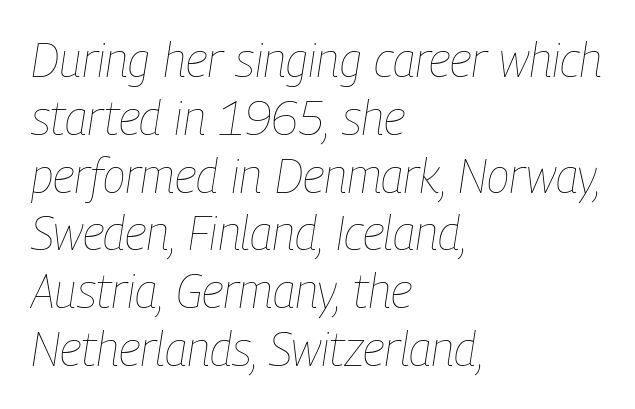
Q: Is the text bold? A: No.
Q: Is the text italic (slanted)? A: Yes, it leans right by about 9 degrees.
Q: Is the text underlined? A: No.
Q: How is the paragraph aligned? A: Left-aligned.
Q: Is the spacing between letters normal or unusually wide? A: Normal.
Q: Width (condensed, normal, or wide)? A: Condensed.
Q: Stroke contrast? A: Low.
Q: x-height? A: Medium.
Q: Monospaced? A: No.
